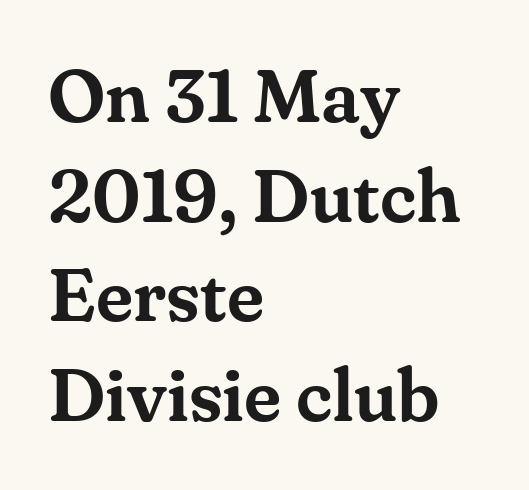
Q: Is the text italic (slanted)? A: No, it is upright.
Q: Is the typeface a serif or a sans-serif typeface? A: Serif.
Q: Is the text underlined? A: No.
Q: How is the paragraph aligned? A: Left-aligned.
Q: Is the spacing between letters normal or unusually wide? A: Normal.
Q: Is the spacing between lines tight, normal or loose? A: Normal.
Q: Width (condensed, normal, or wide)? A: Normal.
Q: Stroke contrast? A: Medium.
Q: x-height? A: Small.
Q: Monospaced? A: No.
